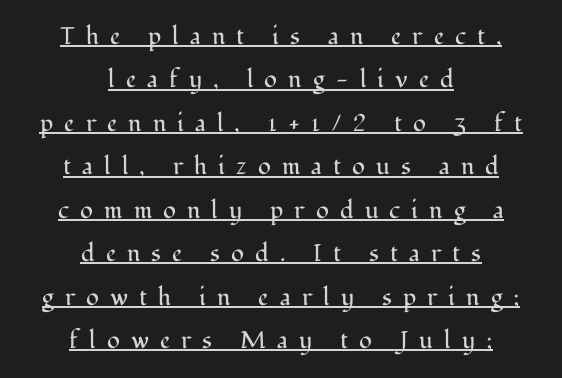
Q: Is the text bold? A: No.
Q: Is the text italic (slanted)? A: No, it is upright.
Q: Is the text underlined? A: Yes.
Q: How is the paragraph aligned? A: Centered.
Q: Is the spacing between letters normal or unusually wide? A: Unusually wide.
